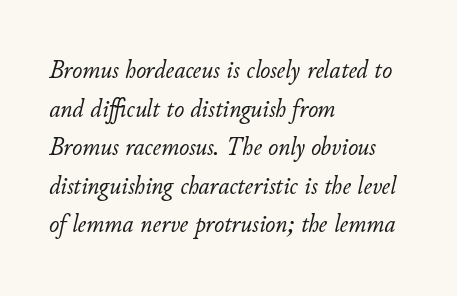
{"italic": "yes", "lean": "right", "slant_degrees": 11, "bold": "no", "underline": "no", "align": "left", "line_spacing": "normal", "line_spacing_ratio": 1.43, "letter_spacing": "normal", "letter_spacing_em": 0.0, "glyph_px": 27}
